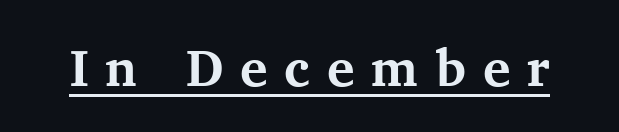
Small tapered or slab feet sit at the stroke ends, so this counts as serif. The rendering inserts visible extra space after every character. These lines were composed using upright roman letters. The characters look thick and weighty, a clear bold.
